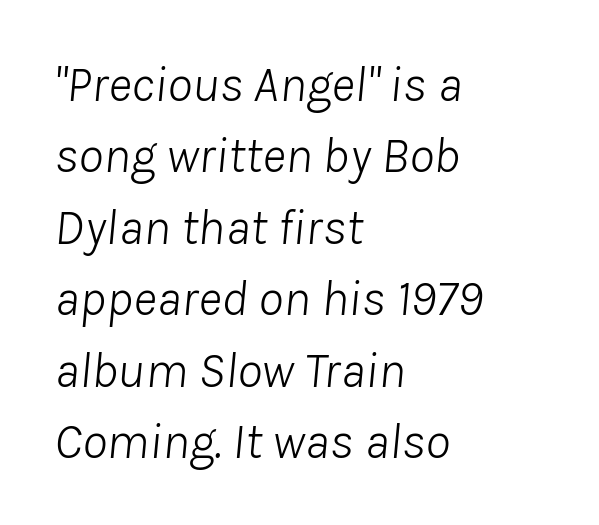
{"italic": "yes", "lean": "right", "slant_degrees": 8, "bold": "no", "weight": "light", "width": "normal", "stroke_contrast": "low", "x_height": "medium", "monospaced": "no", "underline": "no", "align": "left", "line_spacing": "normal", "line_spacing_ratio": 1.4, "letter_spacing": "normal", "letter_spacing_em": 0.0, "glyph_px": 51}
